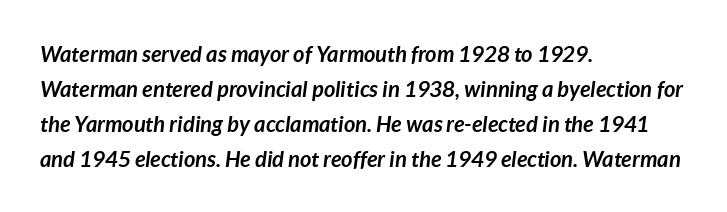
{"italic": "yes", "lean": "right", "slant_degrees": 7, "bold": "yes", "underline": "no", "align": "left", "line_spacing": "normal", "line_spacing_ratio": 1.59, "letter_spacing": "normal", "letter_spacing_em": 0.0, "glyph_px": 22}
